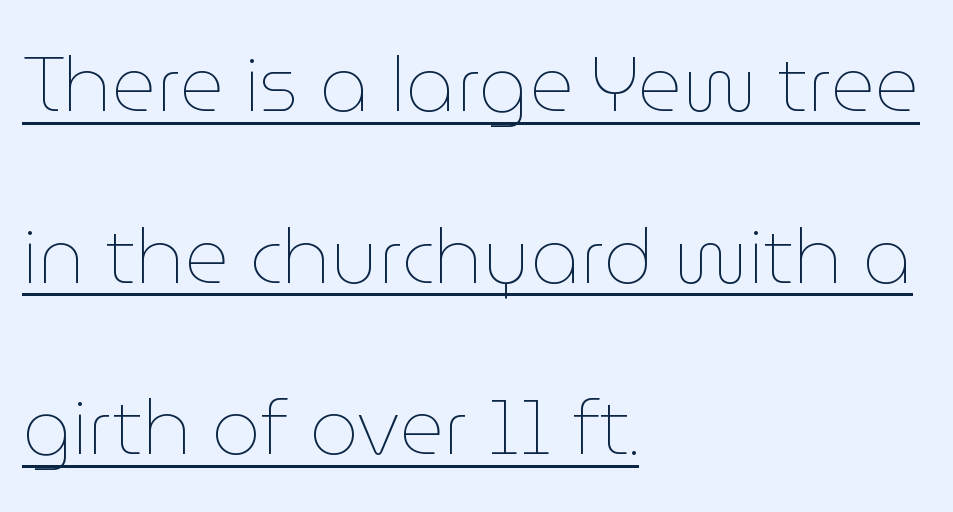
{"italic": "no", "bold": "no", "weight": "thin", "width": "normal", "stroke_contrast": "low", "x_height": "medium", "monospaced": "no", "underline": "yes", "align": "left", "line_spacing": "loose", "line_spacing_ratio": 2.23, "letter_spacing": "normal", "letter_spacing_em": 0.0, "glyph_px": 77}
